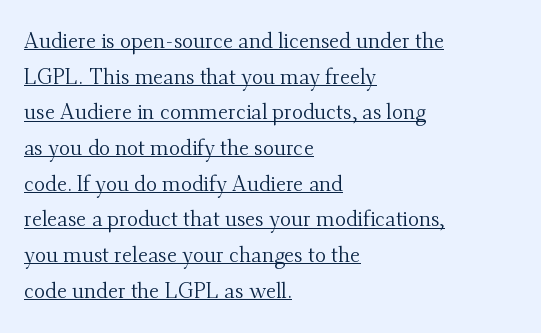
Typeset ragged right — the left edge is the straight one. Successive baselines arrive at the customary interval. The letters stand upright; this is a roman face. Nothing unusual about the tracking: characters are spaced as the font intends. The weight tops out at a normal text grade. Underline: present.
